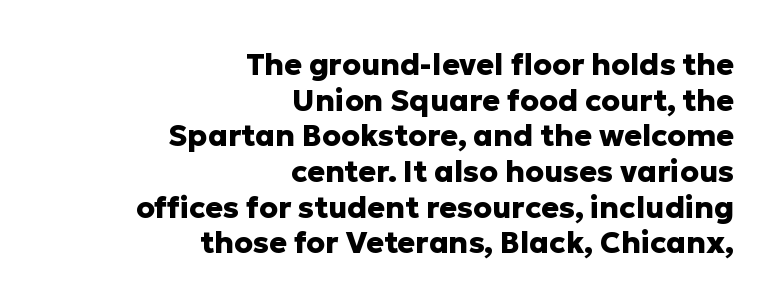
{"serif": "no", "italic": "no", "bold": "yes", "weight": "heavy", "width": "normal", "stroke_contrast": "low", "x_height": "medium", "monospaced": "no", "underline": "no", "align": "right", "line_spacing_ratio": 1.19, "letter_spacing": "normal", "letter_spacing_em": 0.0, "glyph_px": 30}
